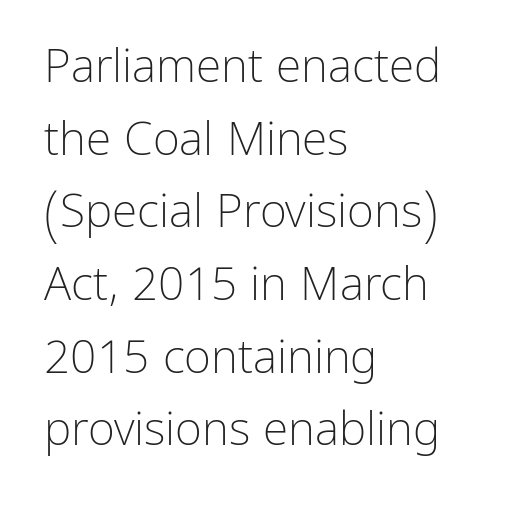
Regular leading. Left-aligned paragraph, ragged on the right. Between one letter and the next there's only the usual sliver of space. This is roman type, the default non-slanted kind.
